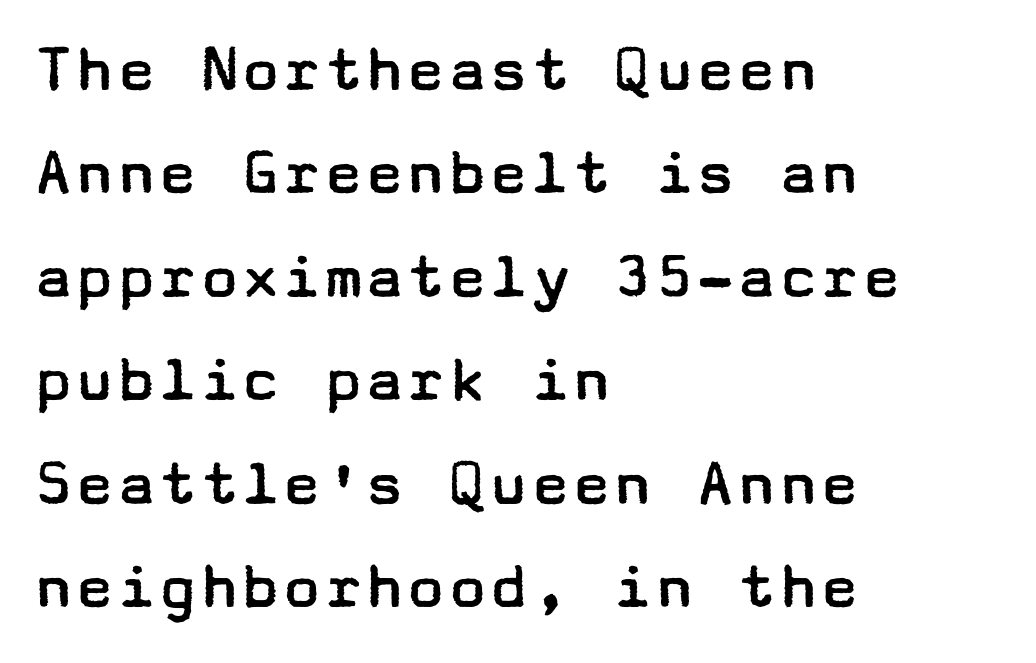
The image shows 69 px regular-weight, wide sans-serif type, upright; set left-aligned, normal line spacing (1.5x), normal letter spacing, not underlined; low stroke contrast and a medium x-height.
